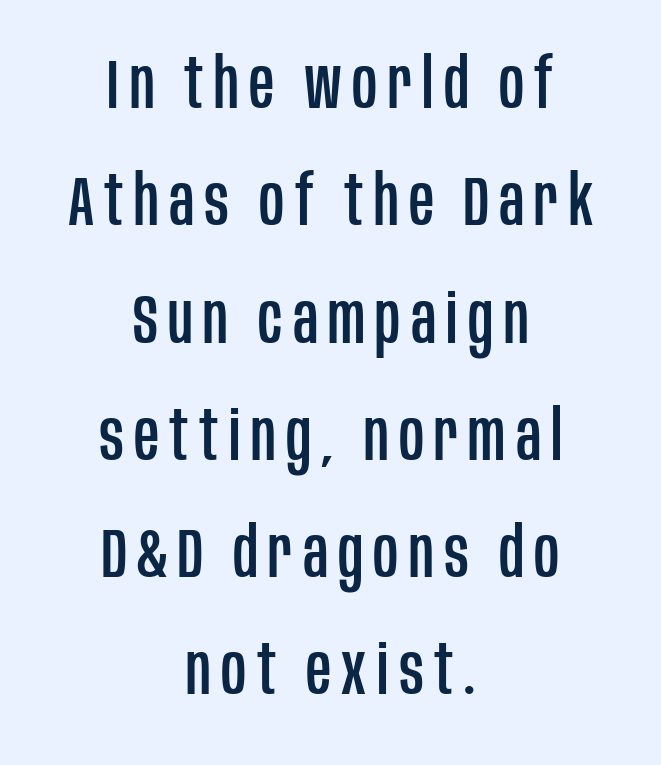
{"serif": "no", "italic": "no", "width": "condensed", "stroke_contrast": "low", "x_height": "large", "monospaced": "no", "underline": "no", "align": "center", "line_spacing": "normal", "line_spacing_ratio": 1.7, "glyph_px": 69}
